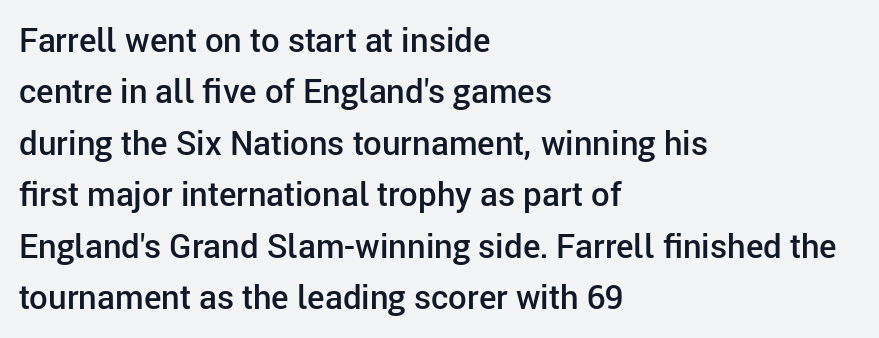
{"serif": "no", "italic": "no", "bold": "semi", "weight": "semibold", "width": "normal", "stroke_contrast": "low", "x_height": "medium", "monospaced": "no", "underline": "no", "align": "left", "line_spacing": "normal", "line_spacing_ratio": 1.56, "letter_spacing": "normal", "letter_spacing_em": 0.0, "glyph_px": 33}
